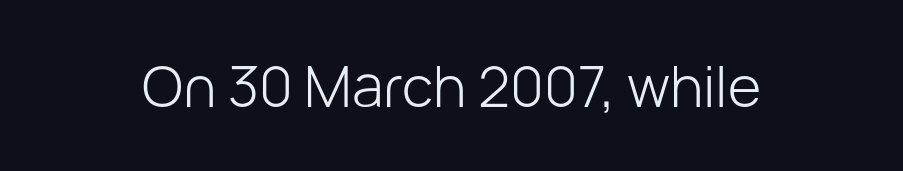
Ascenders rise straight up at ninety degrees. The area under the type is left untouched. Do the characters align in a grid? No, the font is proportional. This sample uses plain, unmodified letter spacing. Classification — sans serif. The passage shown is not bold in any degree.
